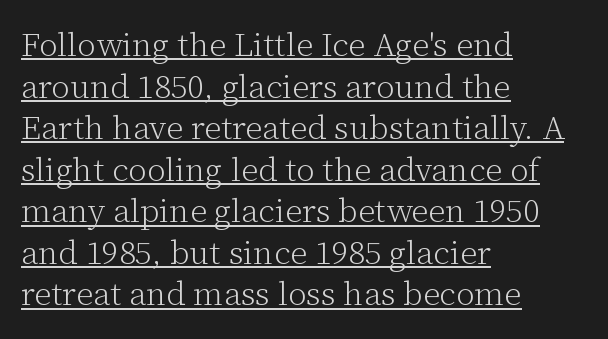
{"serif": "yes", "italic": "no", "bold": "no", "weight": "light", "width": "normal", "stroke_contrast": "low", "x_height": "medium", "monospaced": "no", "underline": "yes", "align": "left", "line_spacing": "normal", "line_spacing_ratio": 1.26, "letter_spacing": "normal", "letter_spacing_em": 0.0, "glyph_px": 33}
